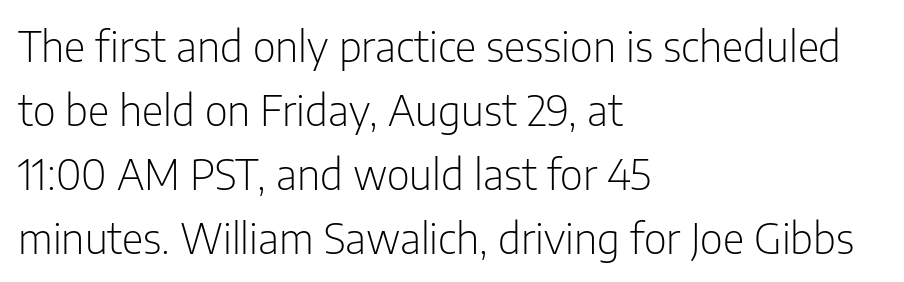
The image shows 42 px light, condensed sans-serif type, upright; set left-aligned, normal line spacing (1.52x), normal letter spacing, not underlined; low stroke contrast and a medium x-height.
